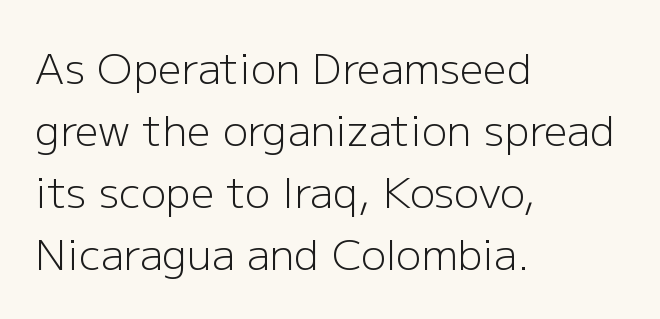
The image shows 42 px light sans-serif type, upright; set left-aligned, normal line spacing (1.48x), normal letter spacing, not underlined; low stroke contrast and a medium x-height.
